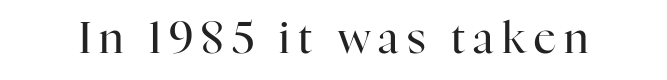
Q: Is the text bold? A: No.
Q: Is the text italic (slanted)? A: No, it is upright.
Q: Is the typeface a serif or a sans-serif typeface? A: Serif.
Q: Is the text underlined? A: No.
Q: Width (condensed, normal, or wide)? A: Normal.
Q: Stroke contrast? A: High.
Q: x-height? A: Medium.
Q: Monospaced? A: No.
